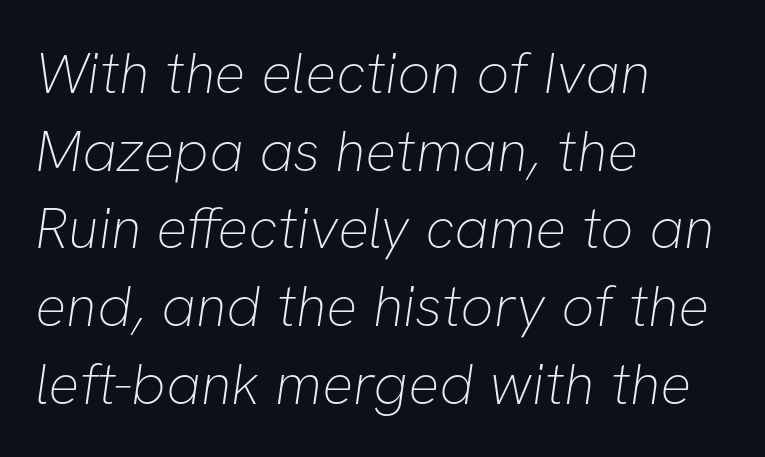
Line spacing here is normal. Each letter's strokes conclude bluntly, with no projecting serifs. Letters rest on an invisible, unmarked baseline. Standard letterfit; no display-style spreading of the glyphs. Compared with a typical body face, this is equally light or lighter still. Think of a printed novel: that variable character pitch is what you see here.
